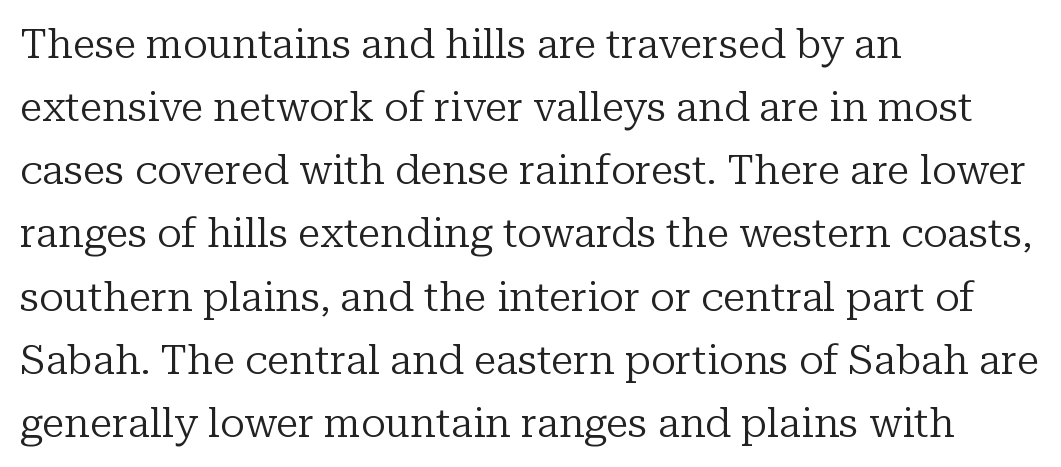
{"serif": "yes", "italic": "no", "bold": "no", "weight": "regular", "width": "normal", "stroke_contrast": "low", "x_height": "medium", "monospaced": "no", "underline": "no", "align": "left", "line_spacing": "normal", "line_spacing_ratio": 1.54, "letter_spacing": "normal", "letter_spacing_em": 0.0, "glyph_px": 41}
